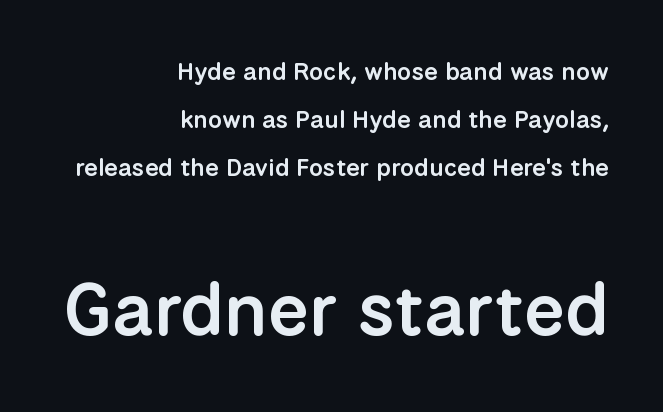
Q: Is the text bold? A: Semi-bold.
Q: Is the text italic (slanted)? A: No, it is upright.
Q: Is the typeface a serif or a sans-serif typeface? A: Sans-serif.
Q: Is the text underlined? A: No.
Q: How is the paragraph aligned? A: Right-aligned.
Q: Is the spacing between letters normal or unusually wide? A: Normal.
Q: Is the spacing between lines tight, normal or loose? A: Loose.
Q: Which block of text is set in a larger size, the first (top) or the second (bottom)? A: The second (bottom) one.
Q: Width (condensed, normal, or wide)? A: Normal.
Q: Stroke contrast? A: Low.
Q: x-height? A: Medium.
Q: Monospaced? A: No.
